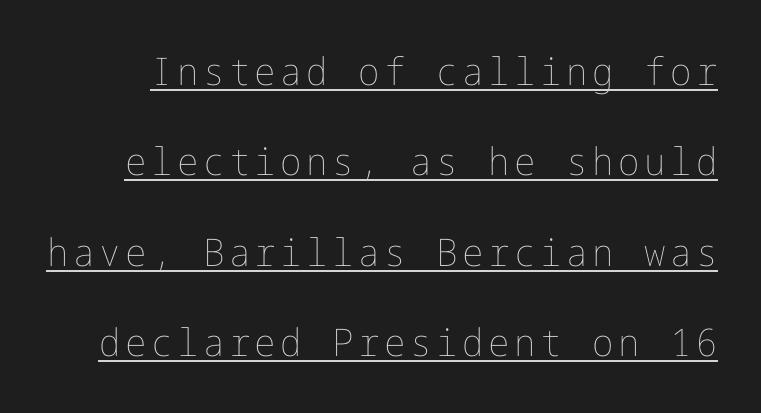
The image shows 38 px thin type, upright; set loose line spacing (2.38x), underlined; low stroke contrast and a medium x-height.
